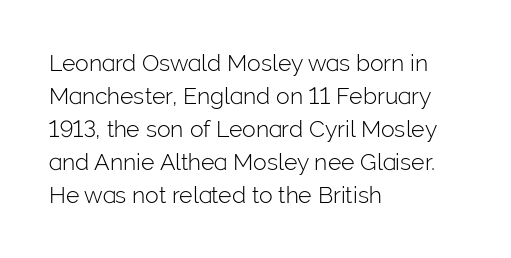
Q: Is the text bold? A: No.
Q: Is the text italic (slanted)? A: No, it is upright.
Q: Is the text underlined? A: No.
Q: How is the paragraph aligned? A: Left-aligned.
Q: Is the spacing between letters normal or unusually wide? A: Normal.
Q: Is the spacing between lines tight, normal or loose? A: Normal.
